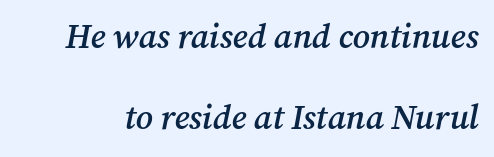
Q: Is the text bold? A: Semi-bold.
Q: Is the text italic (slanted)? A: Yes, it leans right by about 12 degrees.
Q: Is the typeface a serif or a sans-serif typeface? A: Serif.
Q: Is the text underlined? A: No.
Q: Is the spacing between letters normal or unusually wide? A: Normal.
Q: Is the spacing between lines tight, normal or loose? A: Loose.
Q: Width (condensed, normal, or wide)? A: Normal.
Q: Stroke contrast? A: Medium.
Q: x-height? A: Medium.
Q: Monospaced? A: No.
